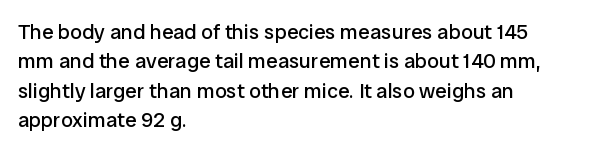
Q: Is the text bold? A: No.
Q: Is the text italic (slanted)? A: No, it is upright.
Q: Is the text underlined? A: No.
Q: How is the paragraph aligned? A: Left-aligned.
Q: Is the spacing between letters normal or unusually wide? A: Normal.
Q: Is the spacing between lines tight, normal or loose? A: Normal.
